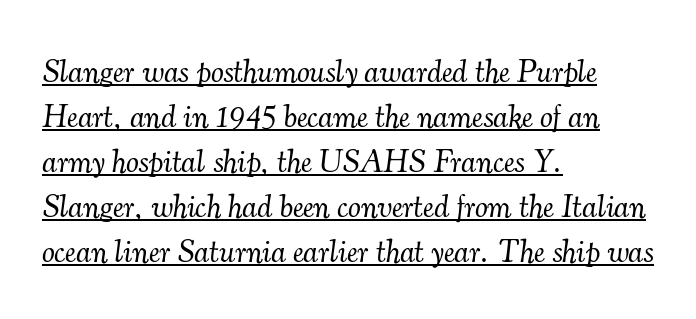
{"serif": "yes", "italic": "yes", "lean": "right", "slant_degrees": 7, "bold": "no", "weight": "light", "width": "normal", "stroke_contrast": "medium", "x_height": "small", "monospaced": "no", "underline": "yes", "align": "left", "line_spacing": "normal", "line_spacing_ratio": 1.41, "letter_spacing": "normal", "letter_spacing_em": 0.0, "glyph_px": 32}
